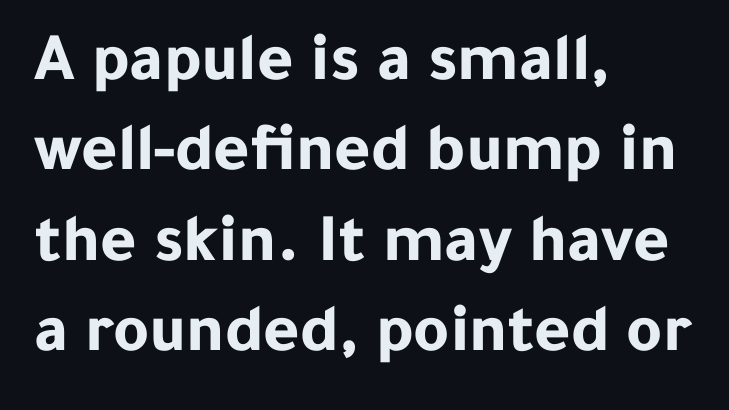
Q: Is the text bold? A: Yes.
Q: Is the text italic (slanted)? A: No, it is upright.
Q: Is the typeface a serif or a sans-serif typeface? A: Sans-serif.
Q: Is the text underlined? A: No.
Q: How is the paragraph aligned? A: Left-aligned.
Q: Is the spacing between letters normal or unusually wide? A: Normal.
Q: Is the spacing between lines tight, normal or loose? A: Normal.
Q: Width (condensed, normal, or wide)? A: Normal.
Q: Stroke contrast? A: Low.
Q: x-height? A: Medium.
Q: Monospaced? A: No.
